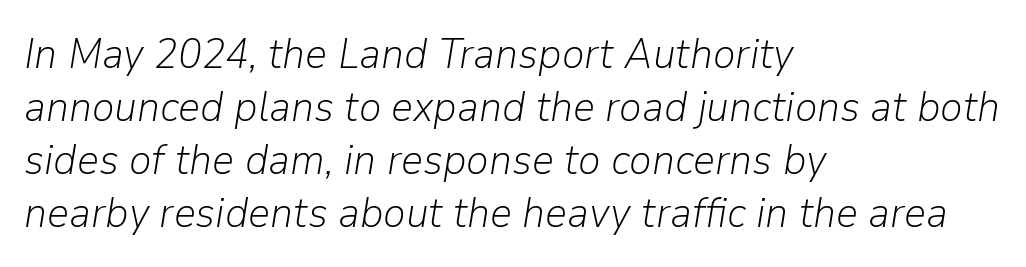
Left-aligned paragraph, ragged on the right. Spacing verdict: proportional, widths tailored to each character. How are the letters spaced? Ordinarily, with no added tracking. Think standard paragraph weight, or any step lighter than that.
